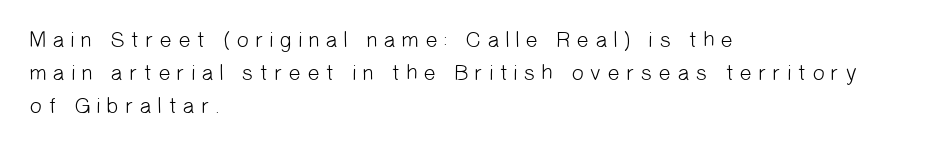
The image shows 22 px text type; set left-aligned, normal line spacing (1.51x), unusually wide letter spacing (+0.24 em), not underlined.
